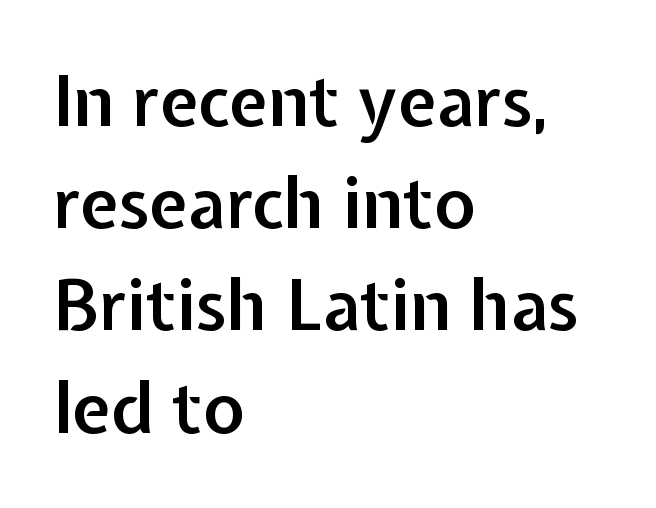
Q: Is the text bold? A: Semi-bold.
Q: Is the text italic (slanted)? A: No, it is upright.
Q: Is the typeface a serif or a sans-serif typeface? A: Sans-serif.
Q: Is the text underlined? A: No.
Q: How is the paragraph aligned? A: Left-aligned.
Q: Is the spacing between letters normal or unusually wide? A: Normal.
Q: Is the spacing between lines tight, normal or loose? A: Normal.
Q: Width (condensed, normal, or wide)? A: Normal.
Q: Stroke contrast? A: Low.
Q: x-height? A: Medium.
Q: Monospaced? A: No.
